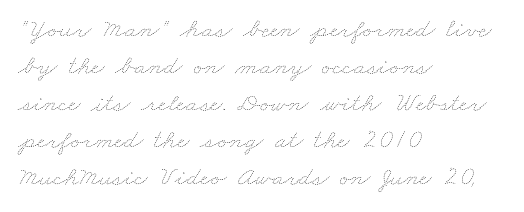
The passage shown is not underscored anywhere. The typesetter chose a ragged-right arrangement here. Letters have the restrained weight of plain body copy at most. Default kerning and tracking; the words read as compact shapes.
